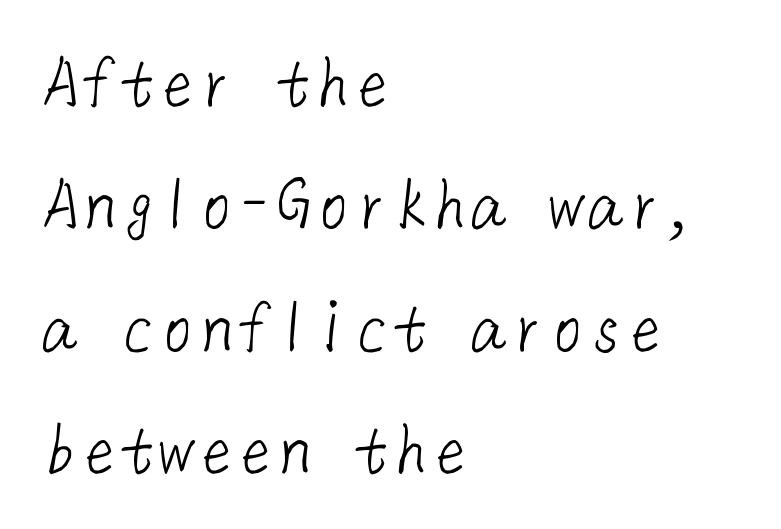
Q: Is the text bold? A: No.
Q: Is the typeface a serif or a sans-serif typeface? A: Sans-serif.
Q: Is the text underlined? A: No.
Q: How is the paragraph aligned? A: Left-aligned.
Q: Is the spacing between letters normal or unusually wide? A: Normal.
Q: Is the spacing between lines tight, normal or loose? A: Normal.
Q: Width (condensed, normal, or wide)? A: Normal.
Q: Stroke contrast? A: Low.
Q: x-height? A: Medium.
